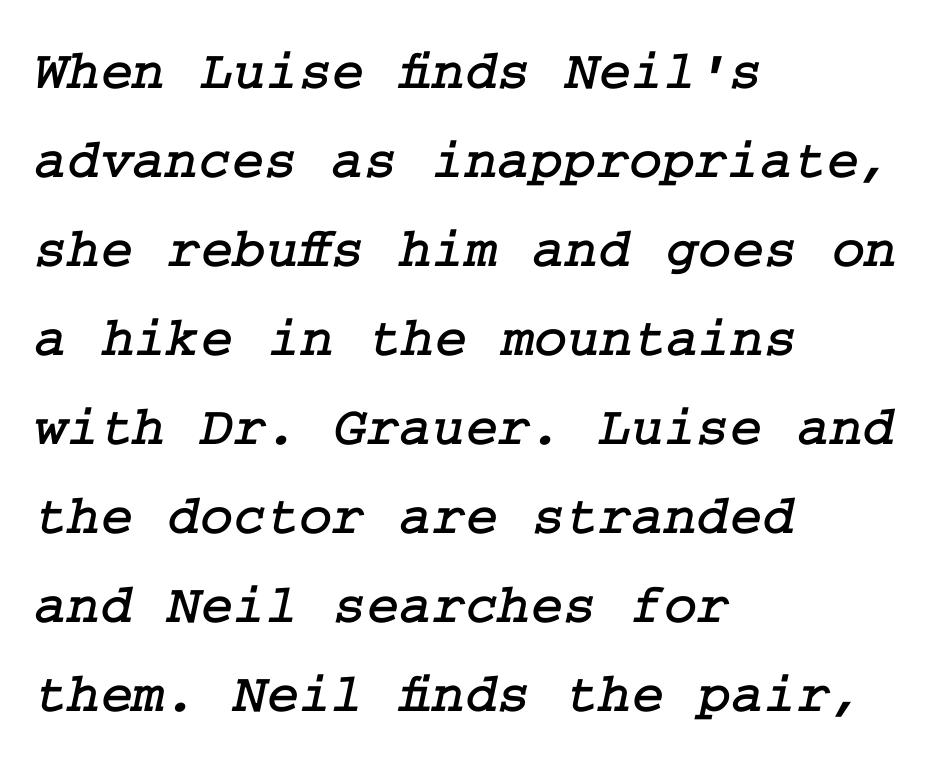
Regular leading. Caption: standard tracking, unaltered. The gap between lines stays unmarked. This sample uses a serif face. Short and long lines alike share a common starting point at left.
